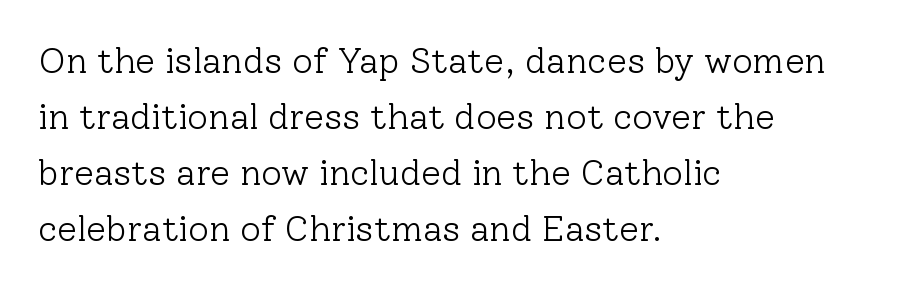
{"serif": "yes", "italic": "no", "bold": "no", "weight": "light", "width": "normal", "stroke_contrast": "low", "x_height": "medium", "monospaced": "no", "underline": "no", "align": "left", "line_spacing": "normal", "line_spacing_ratio": 1.56, "letter_spacing": "normal", "letter_spacing_em": 0.0, "glyph_px": 36}
